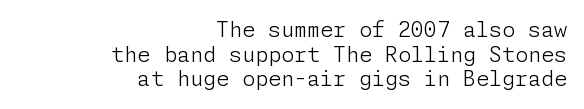
Is this a heavy cut? Hardly; it is regular or lighter. These lines were composed using upright roman letters. The gaps between neighbouring characters are ordinary and unremarkable. The specimen omits any rule beneath the text block's lines. Casual observation: everything's shoved over to the right.
